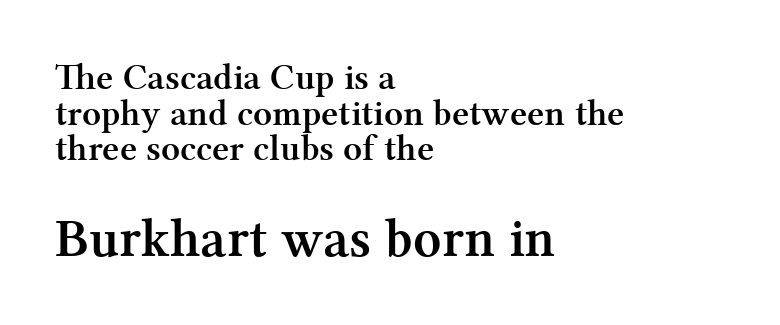
The image shows 55 px semibold serif type, upright; set left-aligned, tight line spacing (0.96x), normal letter spacing, not underlined; the second (bottom) block is 1.49x larger; medium stroke contrast and a medium x-height.
